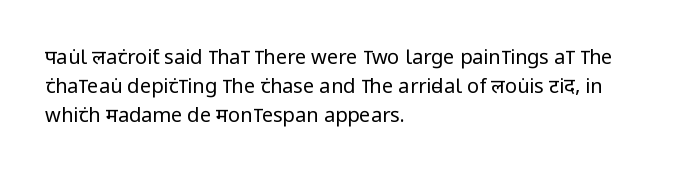
The image shows 20 px text type, upright; set left-aligned, normal line spacing (1.44x), normal letter spacing, not underlined.
